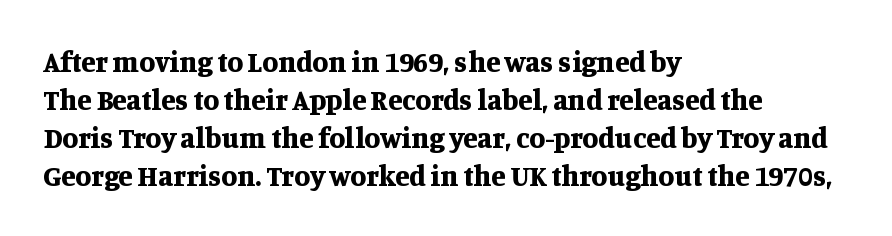
You can tell from the footed stems that serif type was used. The vertical gap from one line to the next is medium. These lines are rendered in a variable-pitch font. Upright lettering throughout. Each row of text sits above clean, open space.
